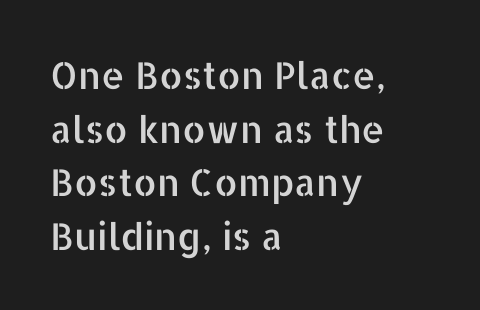
Honestly, the row spacing looks completely unremarkable. These lines are rendered in a variable-pitch font. Nope, not italic — everything's standing straight. Caption: standard tracking, unaltered. Compared with a centered layout, this one pins lines to the left instead. The glyphs in this specimen are sans serif.
